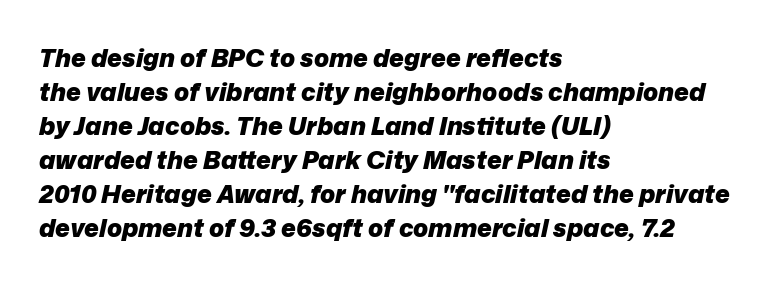
{"italic": "yes", "lean": "right", "slant_degrees": 12, "bold": "yes", "underline": "no", "align": "left", "line_spacing": "normal", "line_spacing_ratio": 1.36, "letter_spacing": "normal", "letter_spacing_em": 0.0, "glyph_px": 25}
